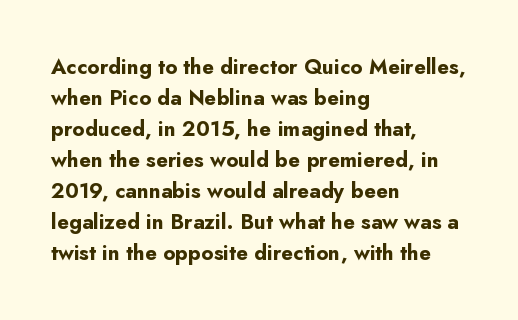
Q: Is the text bold? A: Yes.
Q: Is the text italic (slanted)? A: No, it is upright.
Q: Is the text underlined? A: No.
Q: How is the paragraph aligned? A: Left-aligned.
Q: Is the spacing between letters normal or unusually wide? A: Normal.
Q: Is the spacing between lines tight, normal or loose? A: Normal.
